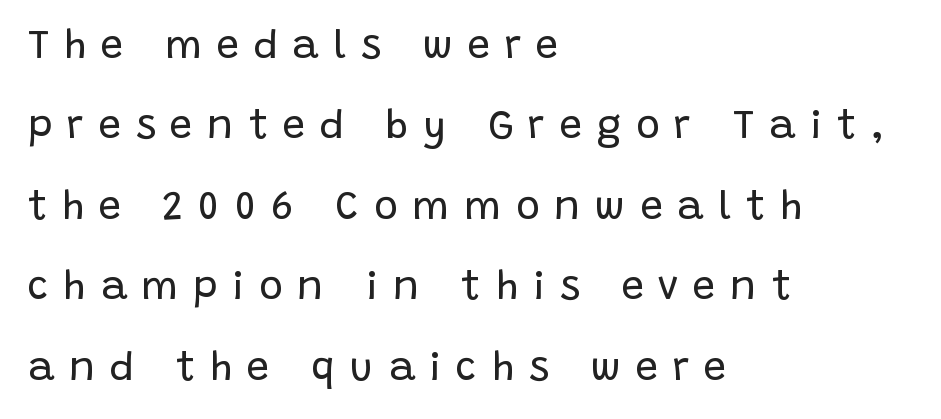
The rendering shows plain stroke endings on the letterforms — a sans-serif design. Tracking value appears strongly positive — letters spread wide. The glyphs are unaccompanied by any horizontal stroke below them. The rag falls on the right side of this text block. Upright lettering throughout.
